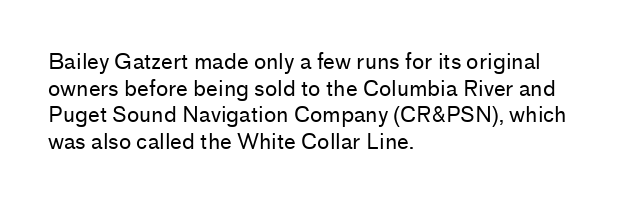
Summary of weight: not heavy and not bold. The vertical gap from one line to the next is medium. The type is set solid horizontally, with unmodified tracking. No italicization has been applied; the sample stays upright. The paragraph shown leans on its left margin. The gap between lines stays unmarked.
